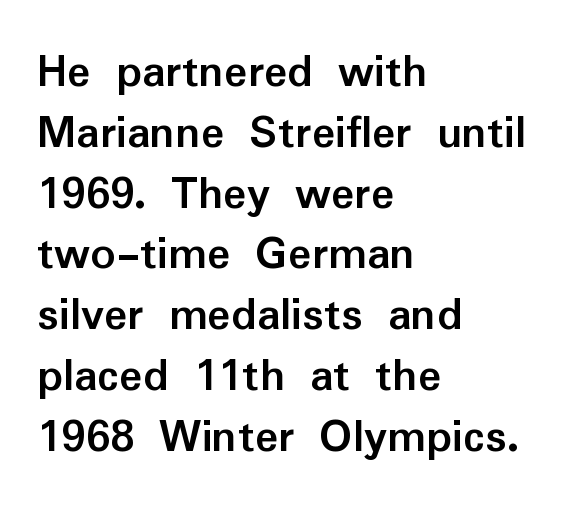
Q: Is the text bold? A: Yes.
Q: Is the text italic (slanted)? A: No, it is upright.
Q: Is the typeface a serif or a sans-serif typeface? A: Sans-serif.
Q: Is the text underlined? A: No.
Q: How is the paragraph aligned? A: Left-aligned.
Q: Is the spacing between letters normal or unusually wide? A: Normal.
Q: Width (condensed, normal, or wide)? A: Normal.
Q: Stroke contrast? A: Low.
Q: x-height? A: Medium.
Q: Monospaced? A: No.
